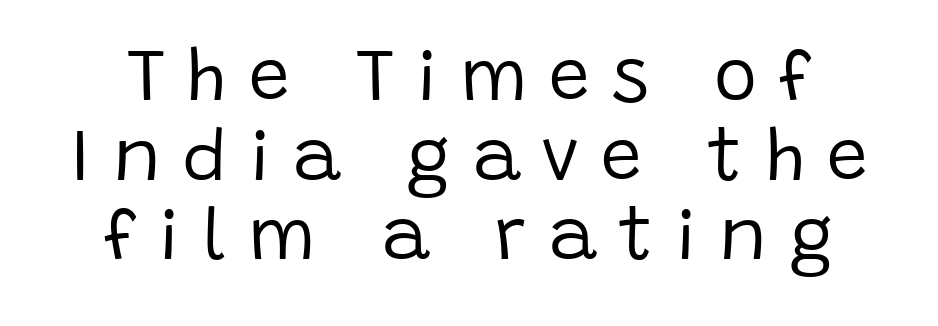
{"serif": "no", "italic": "no", "bold": "no", "weight": "regular", "width": "normal", "stroke_contrast": "low", "x_height": "large", "monospaced": "no", "underline": "no", "line_spacing": "tight", "line_spacing_ratio": 1.09, "letter_spacing": "wide", "letter_spacing_em": 0.3, "glyph_px": 73}
